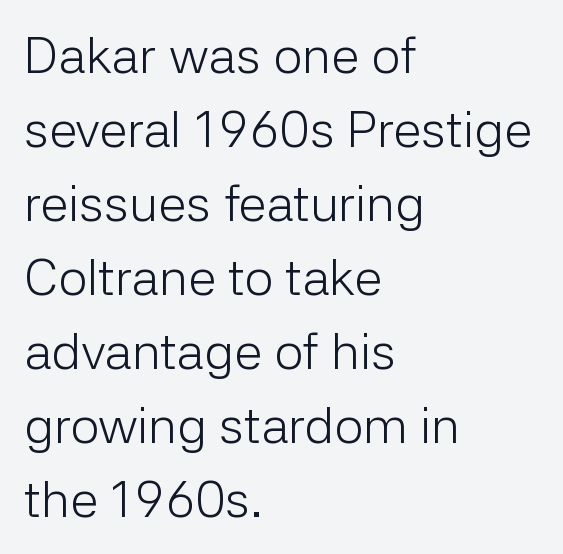
{"serif": "no", "italic": "no", "bold": "no", "weight": "light", "width": "normal", "stroke_contrast": "low", "x_height": "medium", "monospaced": "no", "underline": "no", "align": "left", "line_spacing": "normal", "line_spacing_ratio": 1.45, "letter_spacing": "normal", "letter_spacing_em": 0.0, "glyph_px": 51}
